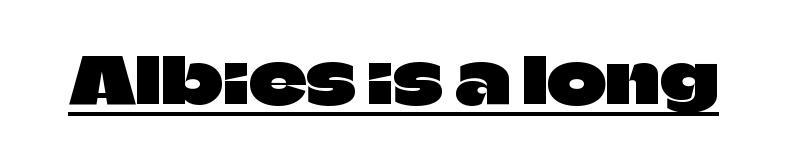
{"serif": "no", "italic": "no", "width": "normal", "stroke_contrast": "low", "x_height": "large", "monospaced": "no", "underline": "yes", "letter_spacing": "normal", "letter_spacing_em": 0.0, "glyph_px": 64}
